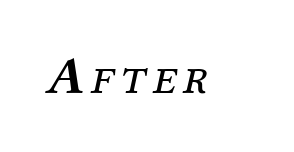
Q: Is the text bold? A: No.
Q: Is the text italic (slanted)? A: Yes, it leans right by about 12 degrees.
Q: Is the typeface a serif or a sans-serif typeface? A: Serif.
Q: Is the text underlined? A: No.
Q: Width (condensed, normal, or wide)? A: Normal.
Q: Stroke contrast? A: Medium.
Q: x-height? A: Medium.
Q: Monospaced? A: No.
